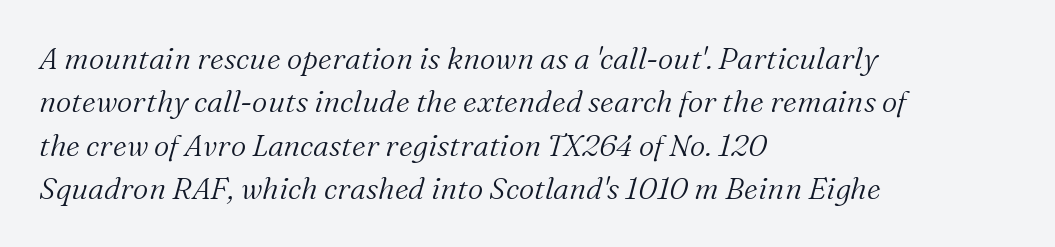
{"serif": "yes", "italic": "yes", "lean": "right", "slant_degrees": 16, "bold": "no", "weight": "light", "width": "normal", "stroke_contrast": "medium", "x_height": "medium", "monospaced": "no", "underline": "no", "align": "left", "line_spacing": "normal", "line_spacing_ratio": 1.45, "letter_spacing": "normal", "letter_spacing_em": 0.0, "glyph_px": 30}
